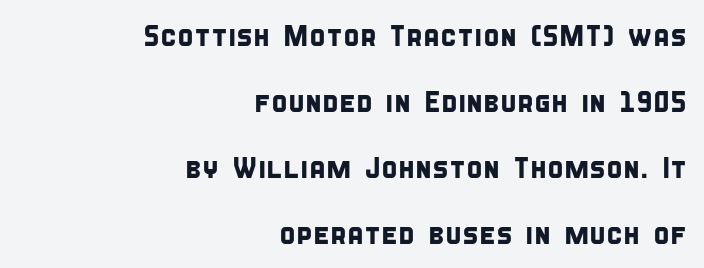
Q: Is the typeface a serif or a sans-serif typeface? A: Sans-serif.
Q: Is the text underlined? A: No.
Q: How is the paragraph aligned? A: Right-aligned.
Q: Is the spacing between letters normal or unusually wide? A: Normal.
Q: Is the spacing between lines tight, normal or loose? A: Loose.
Q: Width (condensed, normal, or wide)? A: Condensed.
Q: Stroke contrast? A: Low.
Q: x-height? A: Large.
Q: Monospaced? A: No.
